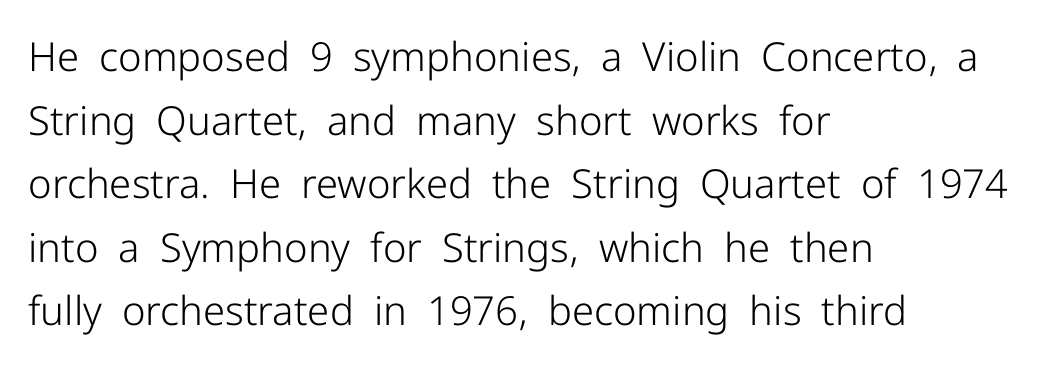
The passage shown is typed in a proportional face where columns would drift. Letters rest on an invisible, unmarked baseline. This sample uses plain, unmodified letter spacing. In terms of letterform style, serifs are entirely absent.
